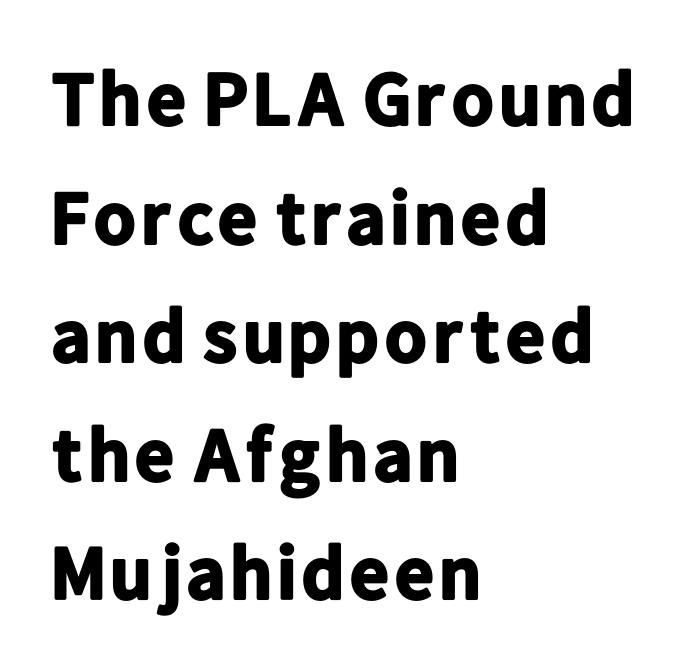
{"serif": "no", "italic": "no", "bold": "yes", "weight": "bold", "width": "normal", "stroke_contrast": "low", "x_height": "medium", "monospaced": "no", "underline": "no", "align": "left", "line_spacing": "normal", "line_spacing_ratio": 1.56, "letter_spacing": "normal", "letter_spacing_em": 0.0, "glyph_px": 76}
